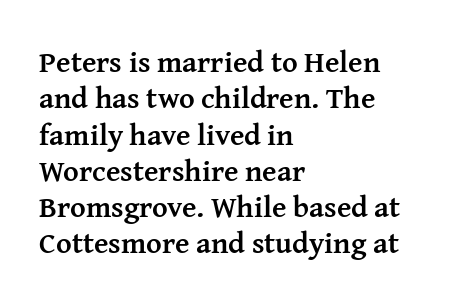
The sample has been set heavy, in full bold. Words appear dense and cohesive because spacing is normal. Each letter keeps its own natural width here, so spacing adapts to shape. The characters display serif detailing at their extremities. Nope, not italic — everything's standing straight. Just letters on the line, the space beneath them empty.
